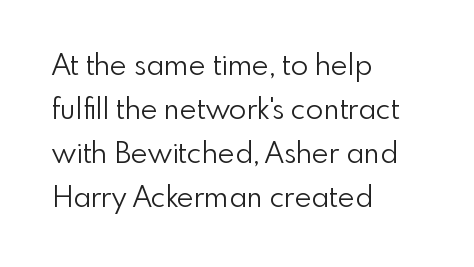
Q: Is the text bold? A: No.
Q: Is the text italic (slanted)? A: No, it is upright.
Q: Is the typeface a serif or a sans-serif typeface? A: Sans-serif.
Q: Is the text underlined? A: No.
Q: How is the paragraph aligned? A: Left-aligned.
Q: Is the spacing between letters normal or unusually wide? A: Normal.
Q: Is the spacing between lines tight, normal or loose? A: Normal.
Q: Width (condensed, normal, or wide)? A: Normal.
Q: Stroke contrast? A: Low.
Q: x-height? A: Small.
Q: Monospaced? A: No.
